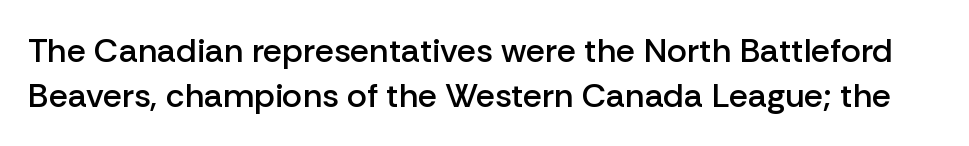
This rendering leaves character spacing at its baseline value. Notice how descenders clear the ascenders below comfortably — that's standard leading. As a designer I'd log this as weight 600, semibold. Each letter keeps its own natural width here, so spacing adapts to shape. Lines of text with bare space underneath. You can tell it's not italic because the verticals are truly vertical.
